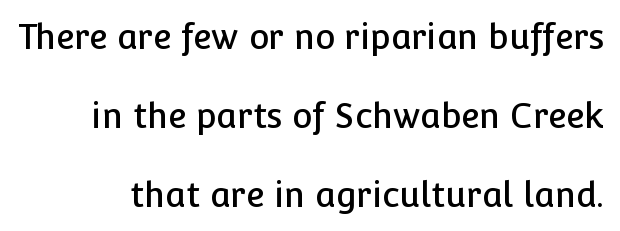
The image shows 34 px sans-serif type, upright; set loose line spacing (2.32x), normal letter spacing, not underlined; low stroke contrast and a medium x-height.
